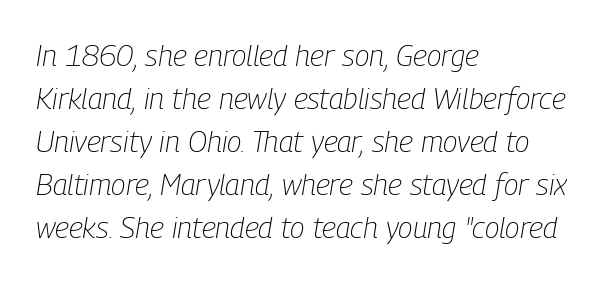
Q: Is the text bold? A: No.
Q: Is the text italic (slanted)? A: Yes, it leans right by about 9 degrees.
Q: Is the text underlined? A: No.
Q: How is the paragraph aligned? A: Left-aligned.
Q: Is the spacing between letters normal or unusually wide? A: Normal.
Q: Is the spacing between lines tight, normal or loose? A: Normal.
Q: Width (condensed, normal, or wide)? A: Condensed.
Q: Stroke contrast? A: Low.
Q: x-height? A: Medium.
Q: Monospaced? A: No.
